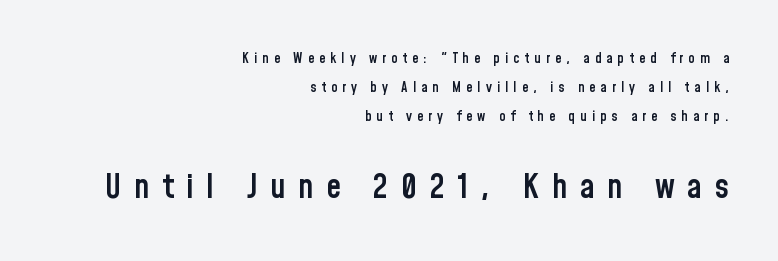
The passage shown is semibold, sitting just below true bold. Baseline-to-baseline distance is far greater than the letter height. The lettering holds an erect, upright posture throughout. Words float on clear page, feet unadorned.
